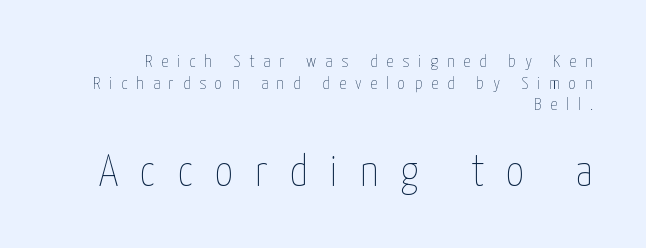
Q: Is the text bold? A: No.
Q: Is the text italic (slanted)? A: No, it is upright.
Q: Is the text underlined? A: No.
Q: How is the paragraph aligned? A: Right-aligned.
Q: Is the spacing between letters normal or unusually wide? A: Unusually wide.
Q: Which block of text is set in a larger size, the first (top) or the second (bottom)? A: The second (bottom) one.
Q: Width (condensed, normal, or wide)? A: Condensed.
Q: Stroke contrast? A: Low.
Q: x-height? A: Medium.
Q: Monospaced? A: No.
